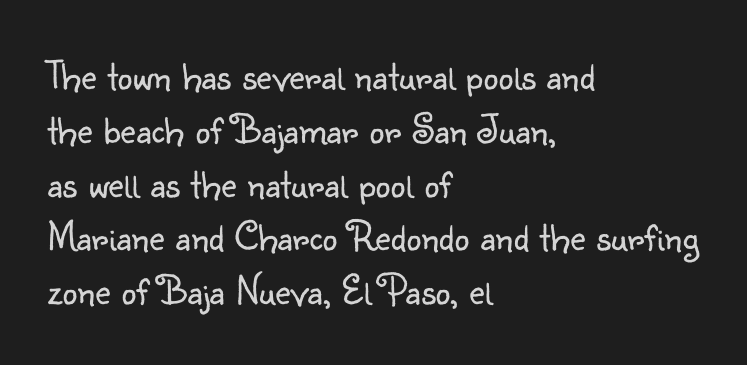
{"serif": "no", "italic": "no", "bold": "no", "weight": "light", "width": "normal", "stroke_contrast": "low", "x_height": "small", "monospaced": "no", "underline": "no", "align": "left", "line_spacing": "normal", "line_spacing_ratio": 1.28, "letter_spacing": "normal", "letter_spacing_em": 0.0, "glyph_px": 42}
